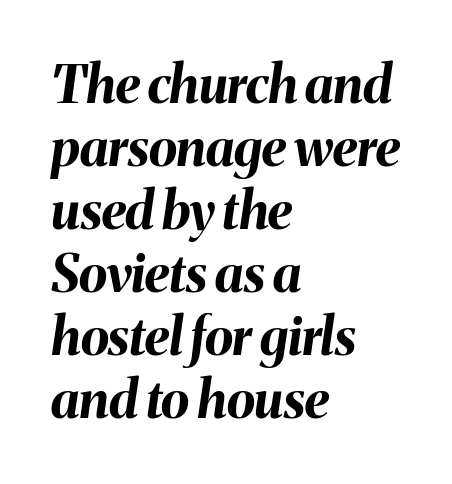
Q: Is the text bold? A: Yes.
Q: Is the text italic (slanted)? A: Yes, it leans right by about 8 degrees.
Q: Is the text underlined? A: No.
Q: How is the paragraph aligned? A: Left-aligned.
Q: Is the spacing between letters normal or unusually wide? A: Normal.
Q: Width (condensed, normal, or wide)? A: Normal.
Q: Stroke contrast? A: Medium.
Q: x-height? A: Medium.
Q: Monospaced? A: No.
